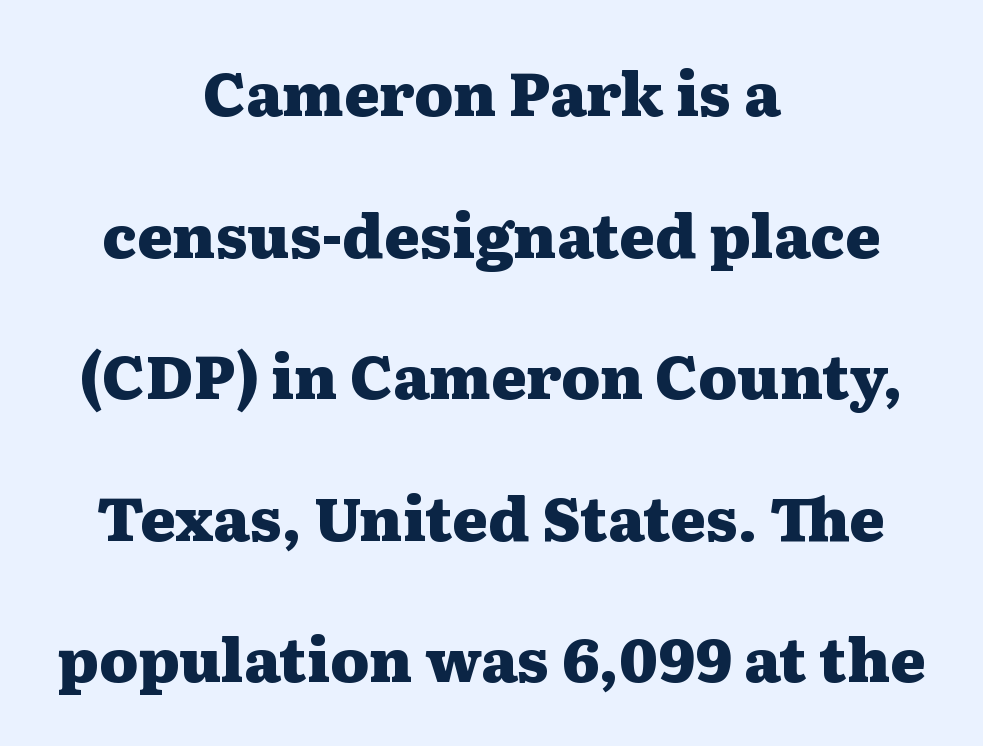
The image shows 61 px heavy, wide serif type, upright; set centered, loose line spacing (2.32x), normal letter spacing, not underlined; medium stroke contrast and a medium x-height.
